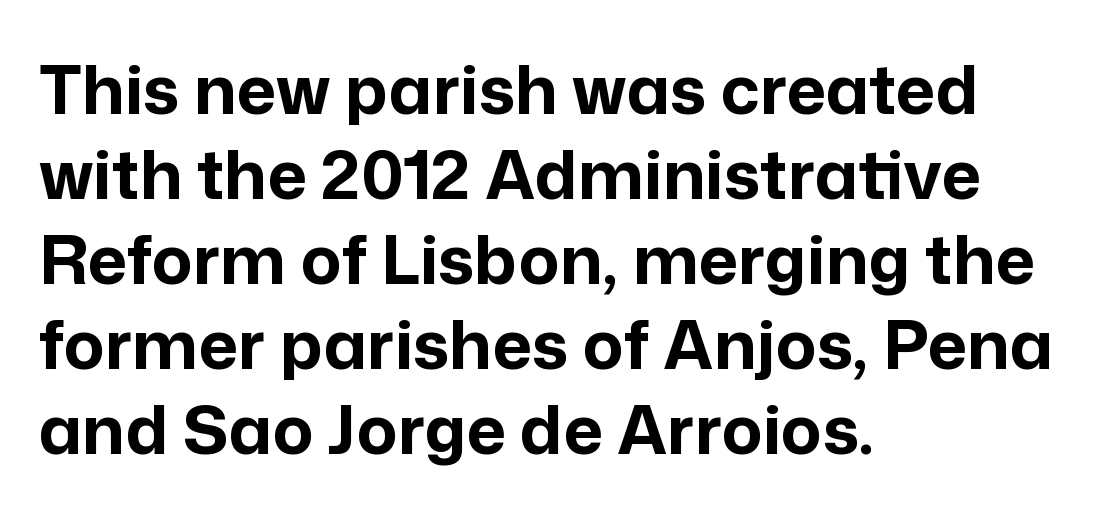
{"serif": "no", "italic": "no", "bold": "yes", "weight": "bold", "width": "normal", "stroke_contrast": "low", "x_height": "medium", "monospaced": "no", "underline": "no", "align": "left", "line_spacing": "normal", "line_spacing_ratio": 1.25, "letter_spacing": "normal", "letter_spacing_em": 0.0, "glyph_px": 68}
